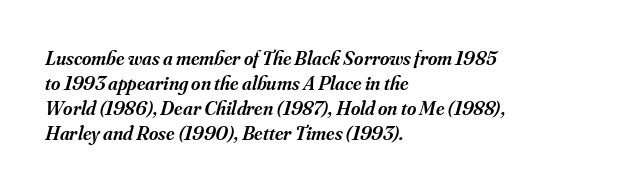
{"italic": "yes", "lean": "right", "slant_degrees": 16, "bold": "semi", "underline": "no", "align": "left", "line_spacing": "normal", "line_spacing_ratio": 1.25, "letter_spacing": "normal", "letter_spacing_em": 0.0, "glyph_px": 20}
